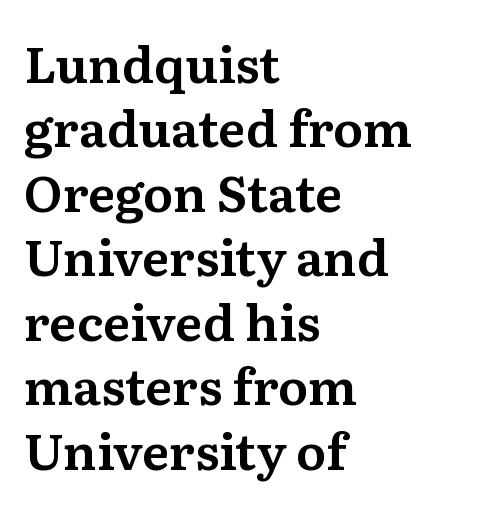
The image shows 50 px serif type, upright; set left-aligned, normal line spacing (1.29x), normal letter spacing, not underlined; medium stroke contrast and a medium x-height.
